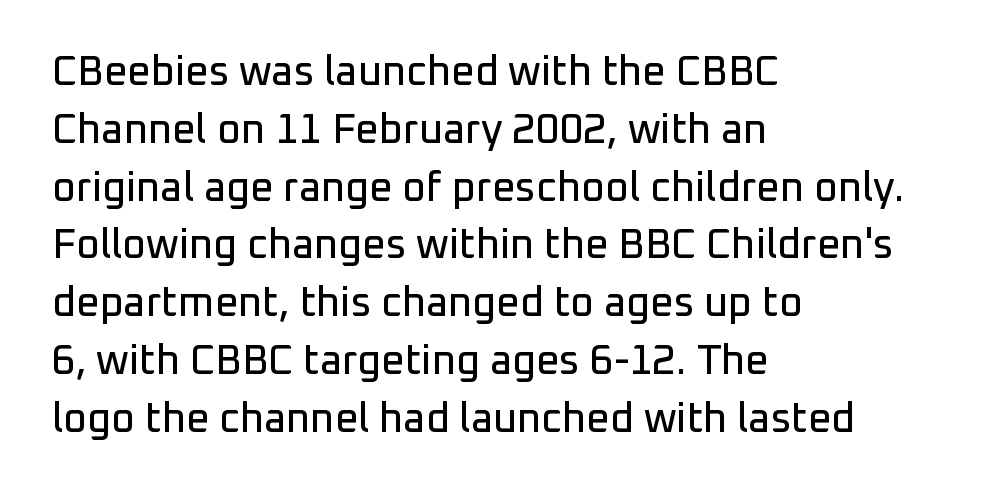
This rendering uses left alignment, leaving the right contour irregular. Words appear dense and cohesive because spacing is normal. This sample uses an upright cut, with every glyph sitting square on the baseline. Interline gaps are of average width in this sample. The face used here is proportionally spaced, like ordinary book or web type. Check where the strokes stop: nothing finishes them off — pure sans.
